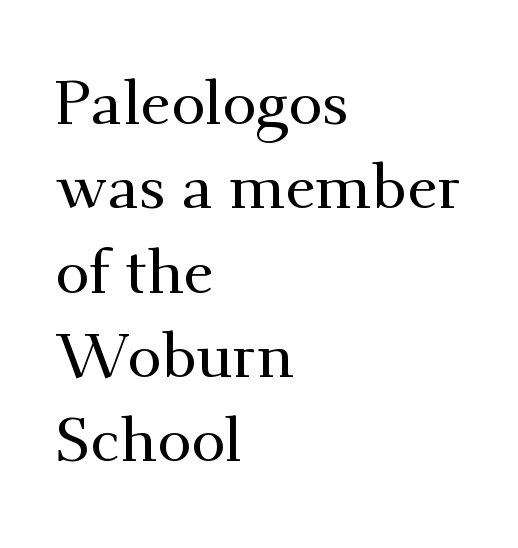
Is this a sans? No — the strokes have serifs. Every stem runs plumb, perpendicular to the baseline. Bare-footed words on every line. The face used here is proportionally spaced, like ordinary book or web type. Summary of vertical rhythm: regular, with standard interline spacing. You could call the tracking neutral — neither tight nor loose.
